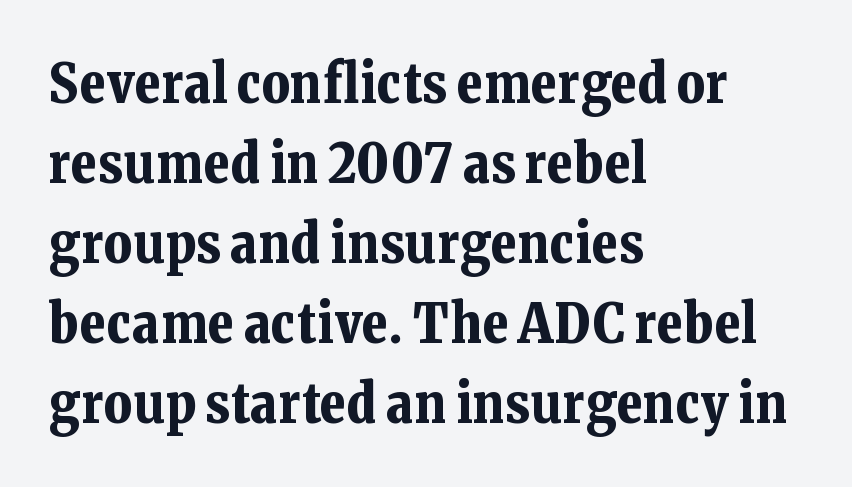
{"serif": "yes", "italic": "no", "bold": "yes", "weight": "bold", "width": "normal", "stroke_contrast": "low", "x_height": "medium", "monospaced": "no", "underline": "no", "align": "left", "line_spacing": "normal", "line_spacing_ratio": 1.48, "letter_spacing": "normal", "letter_spacing_em": 0.0, "glyph_px": 54}
